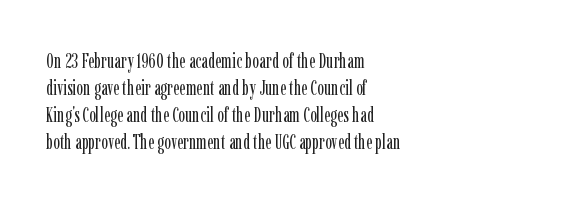
{"italic": "no", "bold": "no", "underline": "no", "align": "left", "line_spacing": "normal", "line_spacing_ratio": 1.35, "letter_spacing": "normal", "letter_spacing_em": 0.0, "glyph_px": 20}
